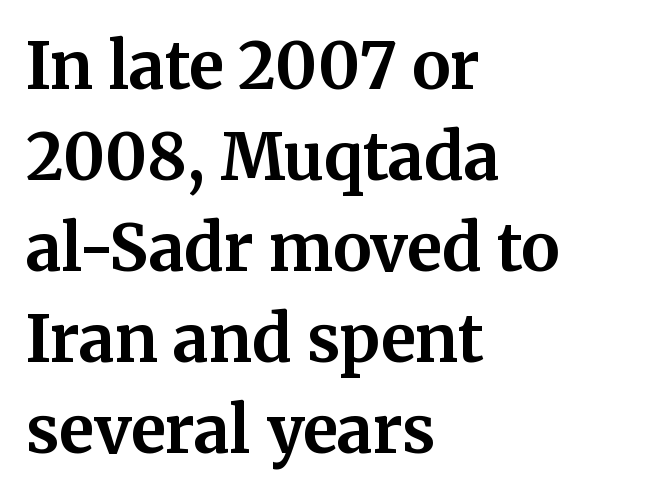
Notice how descenders clear the ascenders below comfortably — that's standard leading. Notice how thick the strokes are: this is what a full bold looks like. Little horizontal feet cap the strokes, marking this as serif type. The horizontal fit of the characters is conventional and even. In CSS terms this would be text-align: left.
